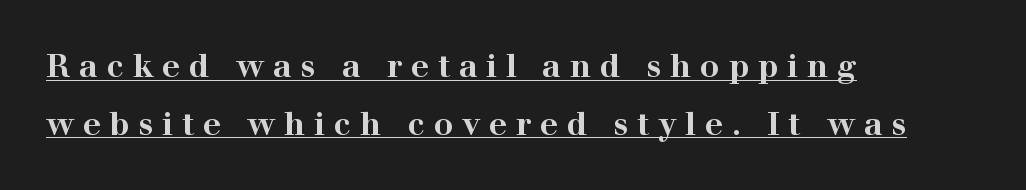
Is this a sans? No — the strokes have serifs. The font is running at its bold setting. A typographer would call this underscored text. A student would call this left alignment; a typographer would say flush left, rag right. You could not count columns in this text — the font is proportionally spaced. The letters stand straight up with perfectly vertical stems.
